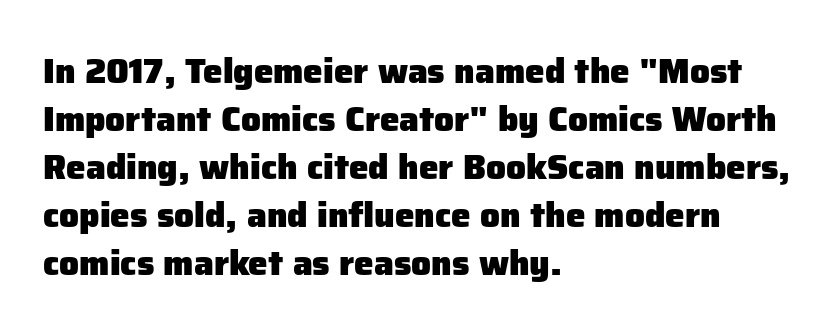
The image shows 35 px heavy sans-serif type, upright; set left-aligned, normal line spacing (1.37x), normal letter spacing, not underlined; low stroke contrast and a medium x-height.
